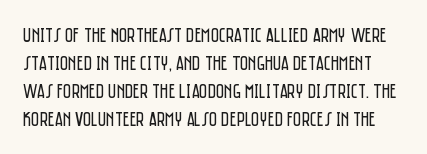
Q: Is the text bold? A: No.
Q: Is the text italic (slanted)? A: No, it is upright.
Q: Is the text underlined? A: No.
Q: Is the spacing between letters normal or unusually wide? A: Normal.
Q: Is the spacing between lines tight, normal or loose? A: Normal.
